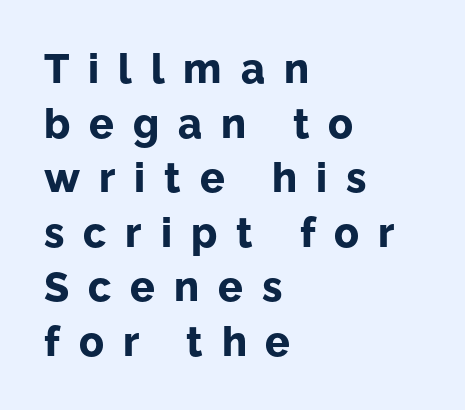
The image shows 41 px bold sans-serif type, upright; set left-aligned, normal line spacing (1.33x), unusually wide letter spacing (+0.46 em), not underlined; low stroke contrast and a medium x-height.
